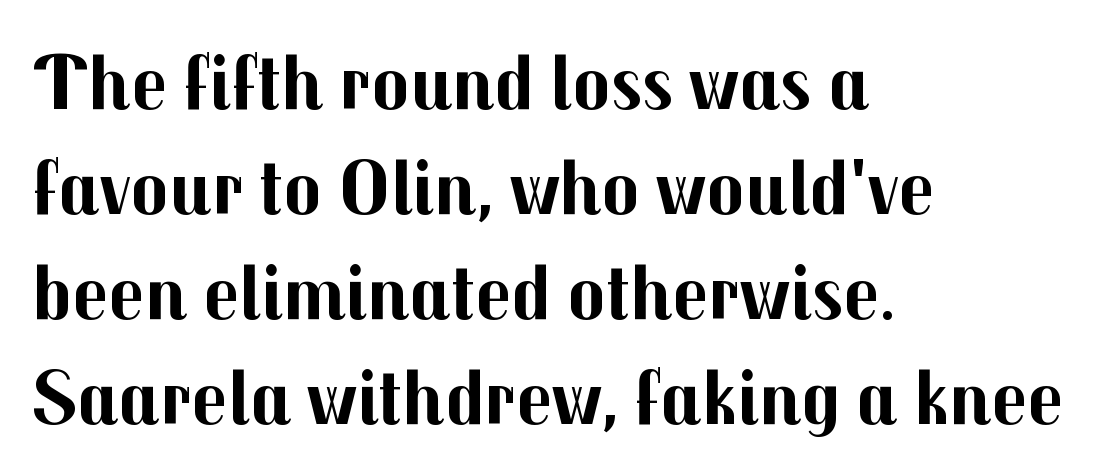
The image shows 79 px bold sans-serif type, upright; set left-aligned, normal line spacing (1.33x), normal letter spacing, not underlined; medium stroke contrast and a medium x-height.
